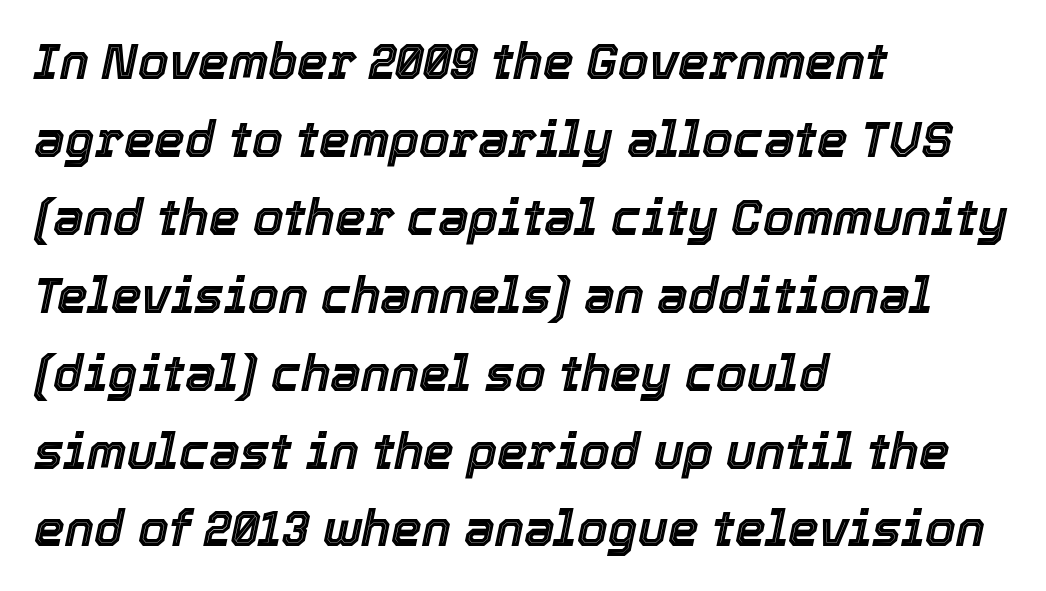
Caption: standard tracking, unaltered. Each letter keeps its own natural width here, so spacing adapts to shape. It's the slanting kind of type. A classic flush-left, rag-right setting is used for this passage. Normally led — the rows are evenly, conventionally spaced. This rendering features lettering with no underline.
